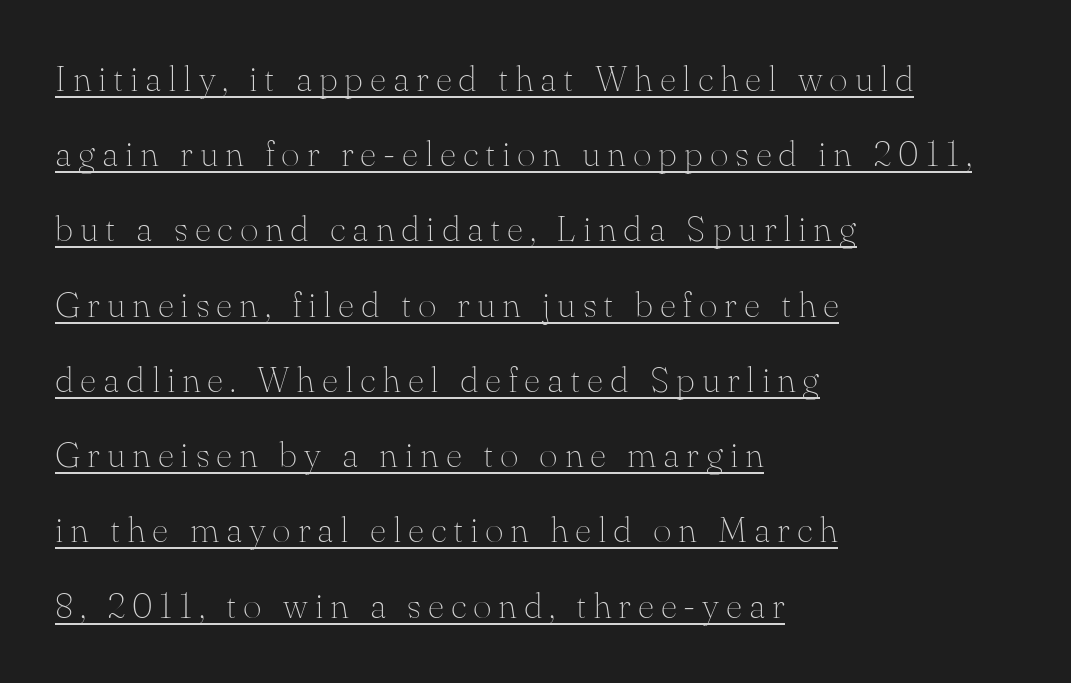
Q: Is the text bold? A: No.
Q: Is the text italic (slanted)? A: No, it is upright.
Q: Is the typeface a serif or a sans-serif typeface? A: Serif.
Q: Is the text underlined? A: Yes.
Q: How is the paragraph aligned? A: Left-aligned.
Q: Is the spacing between lines tight, normal or loose? A: Loose.
Q: Width (condensed, normal, or wide)? A: Normal.
Q: Stroke contrast? A: Medium.
Q: x-height? A: Small.
Q: Monospaced? A: No.
